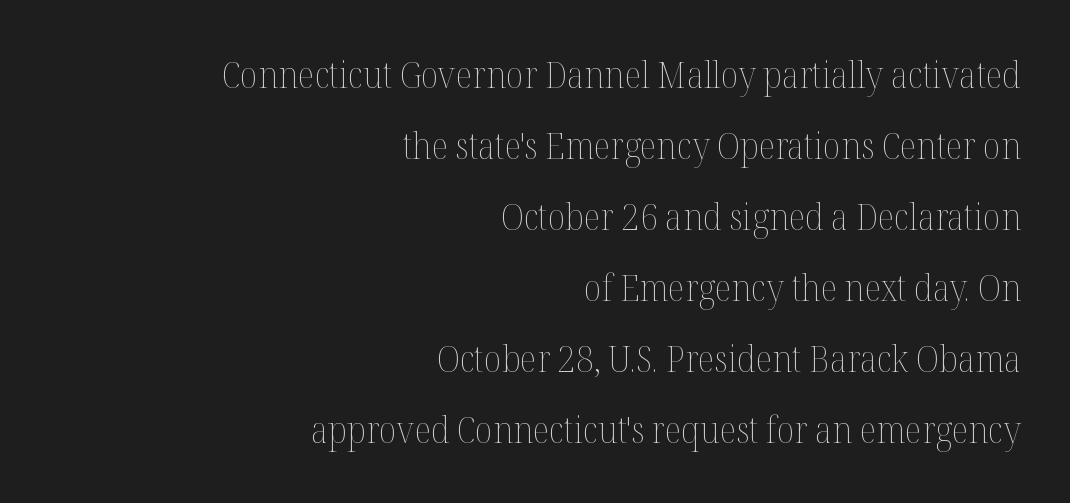
In terms of leading, this rendering errs on the spacious side. Ink coverage per letter is moderate at most. The area under the type is left untouched. One-word summary of the alignment: right. If you drew a line through each stem, it would be perfectly vertical.
